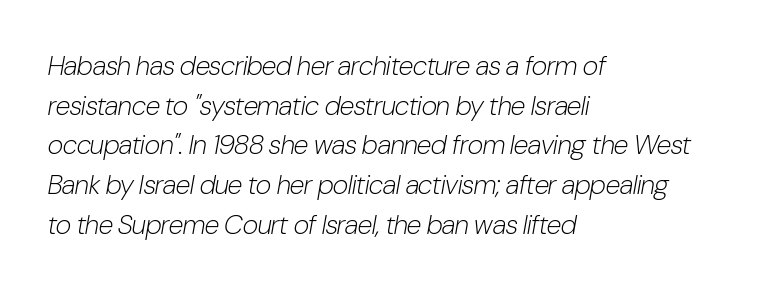
Line starts are locked; line ends wander. The vertical gap from one line to the next is medium. What stands out about the letter spacing? Nothing — it is the standard amount. Heft: none added — not bold. Underline: absent.
